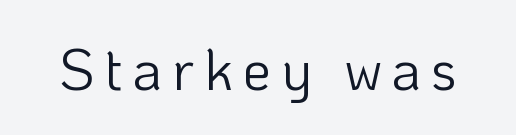
The image shows 57 px light sans-serif type, upright; set not underlined; low stroke contrast and a medium x-height.
